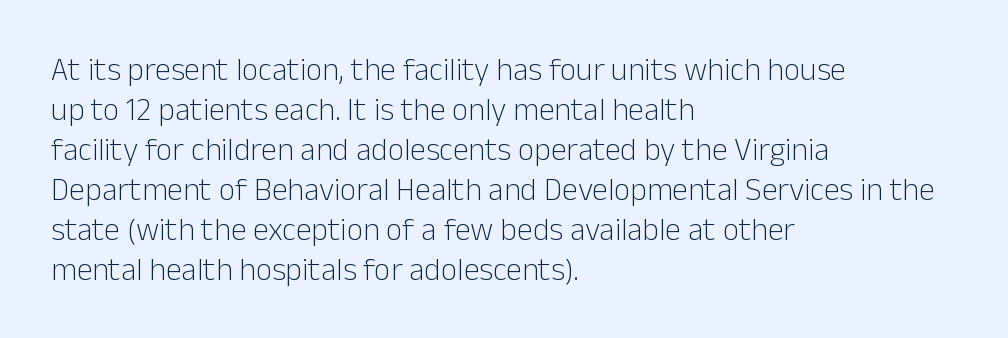
{"serif": "no", "italic": "no", "bold": "no", "weight": "light", "width": "normal", "stroke_contrast": "low", "x_height": "medium", "monospaced": "no", "underline": "no", "align": "left", "line_spacing": "normal", "line_spacing_ratio": 1.25, "letter_spacing": "normal", "letter_spacing_em": 0.0, "glyph_px": 32}
